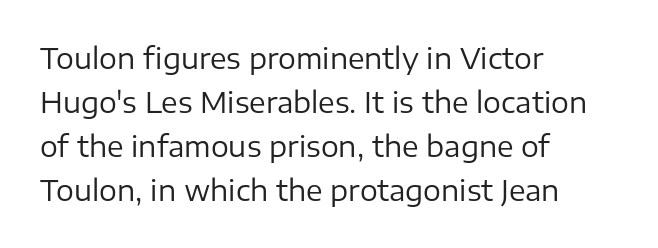
{"serif": "no", "italic": "no", "bold": "no", "weight": "regular", "width": "normal", "stroke_contrast": "low", "x_height": "medium", "monospaced": "no", "underline": "no", "align": "left", "line_spacing": "normal", "line_spacing_ratio": 1.57, "letter_spacing": "normal", "letter_spacing_em": 0.0, "glyph_px": 28}
